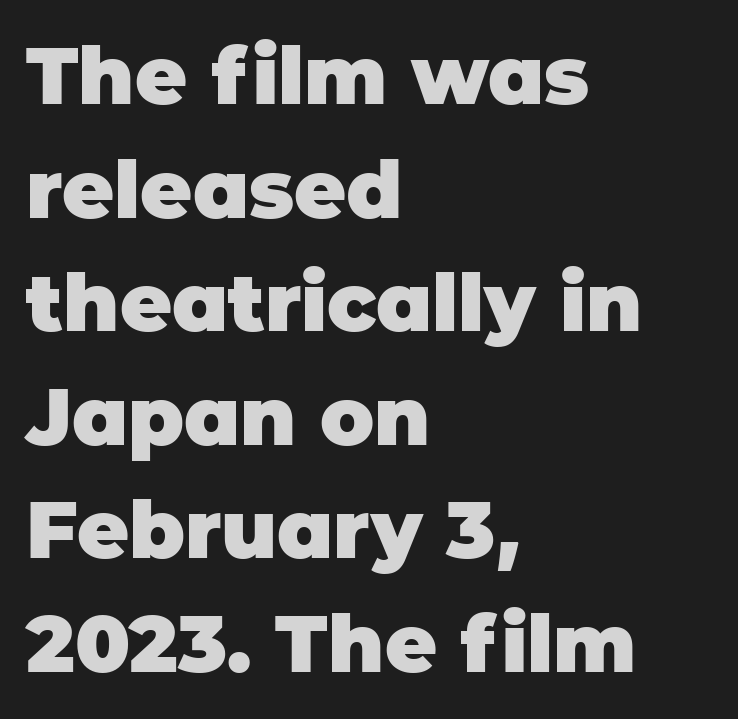
The image shows 80 px heavy sans-serif type, upright; set left-aligned, normal line spacing (1.42x), normal letter spacing, not underlined; low stroke contrast and a large x-height.
